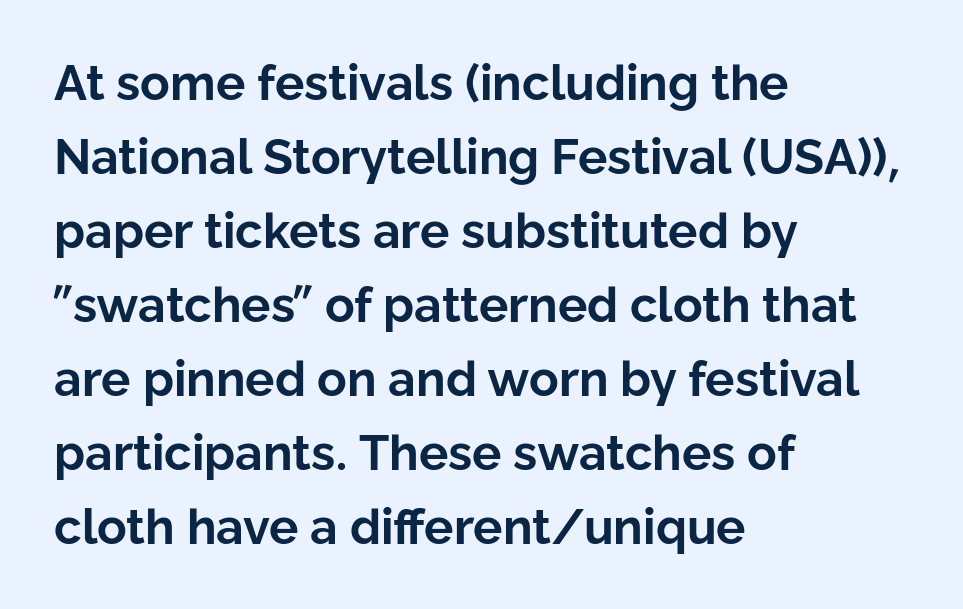
{"serif": "no", "italic": "no", "bold": "yes", "weight": "bold", "width": "normal", "stroke_contrast": "low", "x_height": "medium", "monospaced": "no", "underline": "no", "align": "left", "line_spacing": "normal", "line_spacing_ratio": 1.51, "letter_spacing": "normal", "letter_spacing_em": 0.0, "glyph_px": 49}
